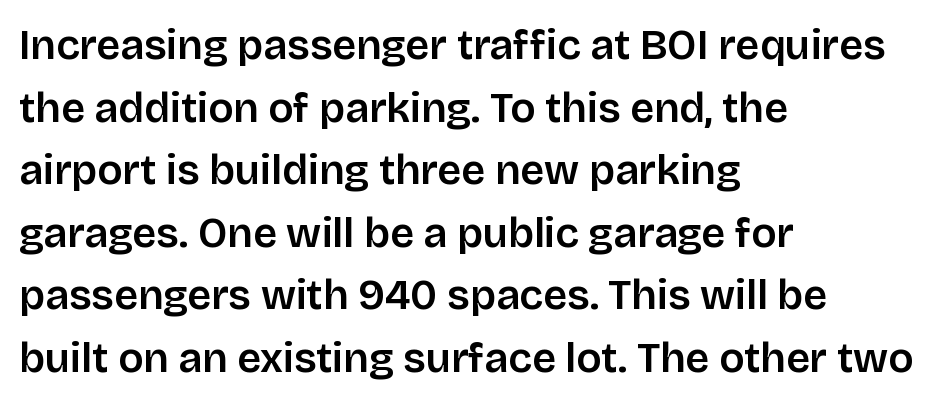
{"serif": "no", "italic": "no", "bold": "semi", "weight": "semibold", "width": "normal", "stroke_contrast": "low", "x_height": "large", "monospaced": "no", "underline": "no", "align": "left", "line_spacing": "normal", "line_spacing_ratio": 1.49, "letter_spacing": "normal", "letter_spacing_em": 0.0, "glyph_px": 42}
